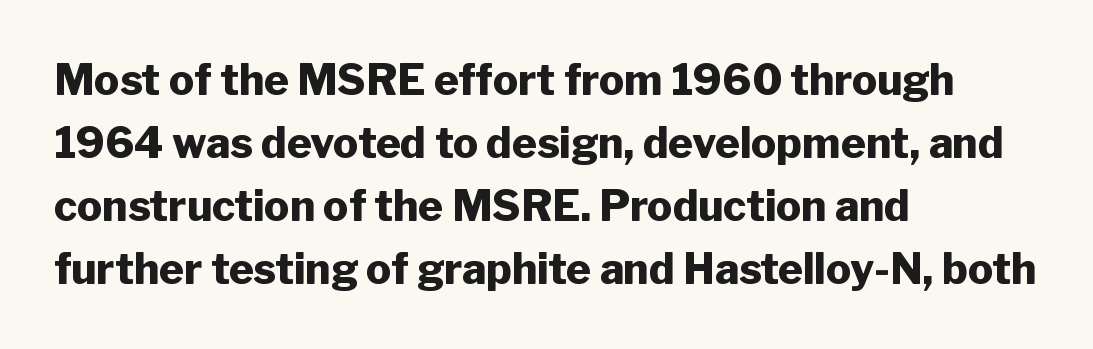
The image shows 42 px heavy sans-serif type, upright; set left-aligned, normal line spacing (1.5x), normal letter spacing, not underlined; low stroke contrast and a medium x-height.
